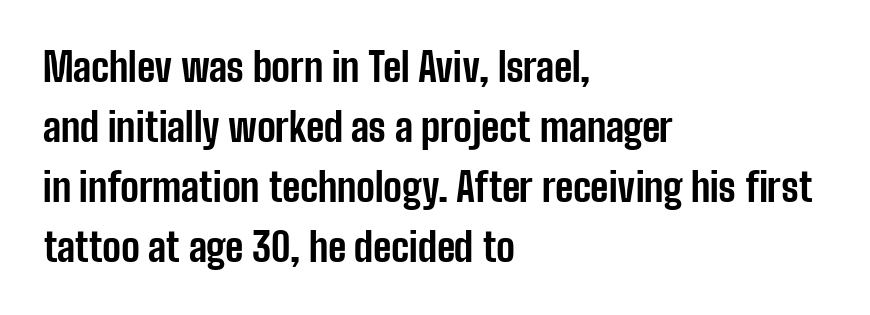
{"serif": "no", "italic": "no", "bold": "yes", "weight": "bold", "width": "condensed", "stroke_contrast": "low", "x_height": "medium", "monospaced": "no", "underline": "no", "align": "left", "line_spacing": "normal", "line_spacing_ratio": 1.54, "letter_spacing": "normal", "letter_spacing_em": 0.0, "glyph_px": 39}
